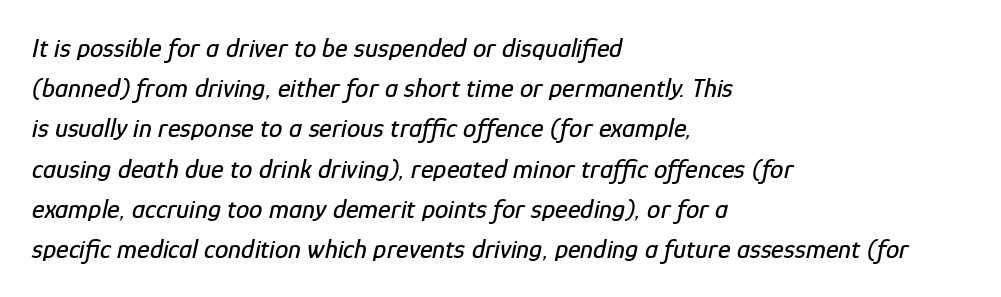
The image shows 27 px text type, italic (leaning right); set left-aligned, normal line spacing (1.49x), normal letter spacing, not underlined.
